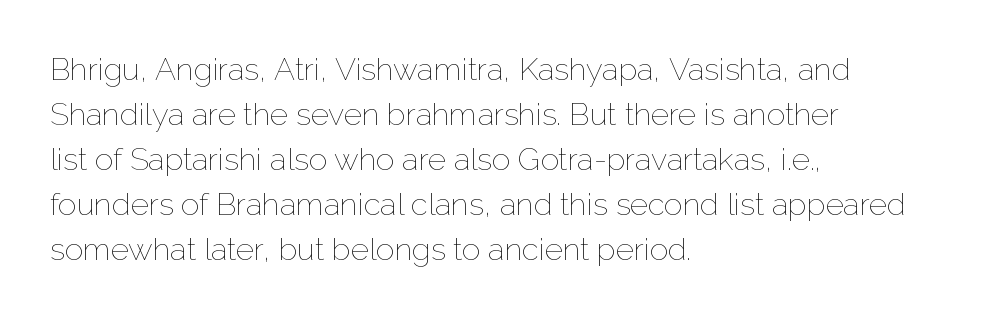
The image shows 31 px thin type, upright; set left-aligned, normal line spacing (1.45x), normal letter spacing, not underlined; low stroke contrast and a medium x-height.
